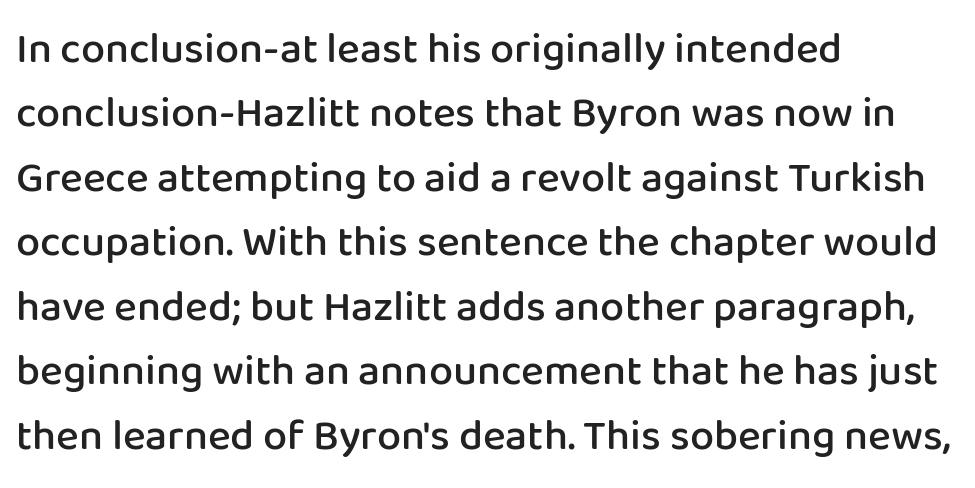
The zone under the glyphs is completely vacant. This block has exactly the height ordinary leading produces. Left-aligned paragraph, ragged on the right. The lettering stays uniformly vertical, giving the passage a roman look. Serifs: no, the terminals of the letterforms are clean.
